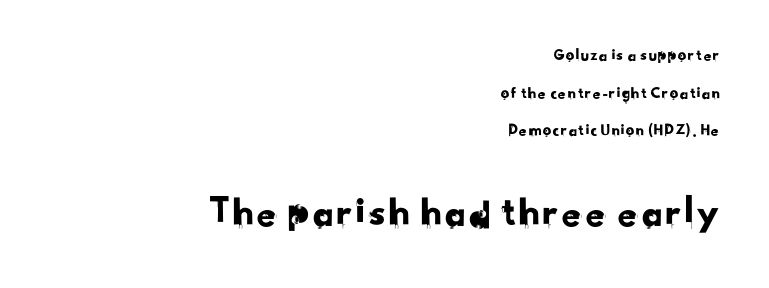
{"serif": "no", "width": "normal", "stroke_contrast": "low", "x_height": "small", "monospaced": "no", "underline": "no", "align": "right", "line_spacing": "loose", "line_spacing_ratio": 2.22, "letter_spacing": "normal", "letter_spacing_em": 0.0, "larger_block": "second", "size_ratio": 2.47, "glyph_px": 42}
